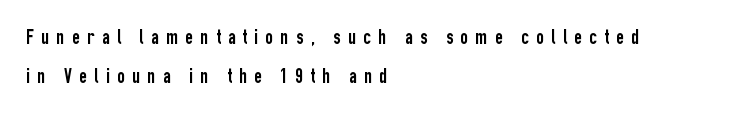
Italic: no, the glyphs are upright roman. Any mark beneath the type? The region is blank. What stands out about the letter spacing? Its width — letters are far apart. Alignment: flush left.
